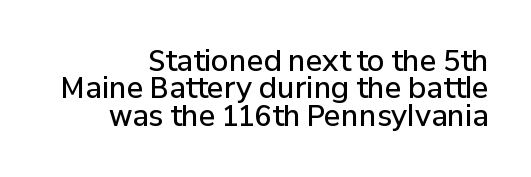
{"serif": "no", "italic": "no", "bold": "semi", "weight": "semibold", "width": "normal", "stroke_contrast": "low", "x_height": "medium", "monospaced": "no", "underline": "no", "line_spacing": "tight", "line_spacing_ratio": 0.98, "letter_spacing": "normal", "letter_spacing_em": 0.0, "glyph_px": 28}
